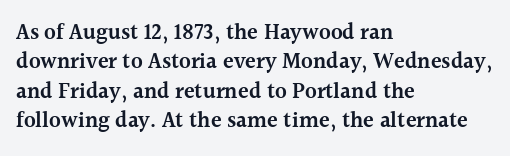
Notice how the passage keeps a crisp vertical edge on the left only. It's the straight-up-and-down kind of type. The zone under the glyphs is completely vacant. This is moderately heavy type, rendered in semibold. Compared with typical paragraphs, the rows here are spaced about the same.
